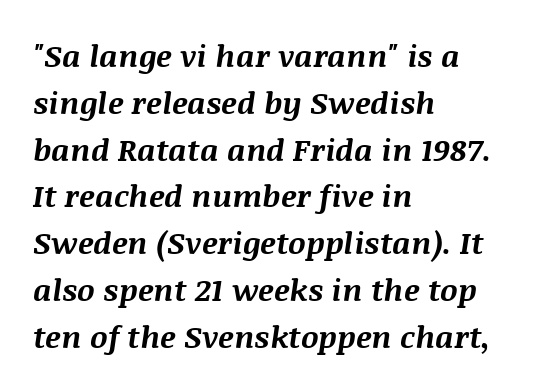
The image shows 31 px bold type, italic (leaning right); set left-aligned, normal line spacing (1.51x), normal letter spacing, not underlined; medium stroke contrast and a large x-height.
